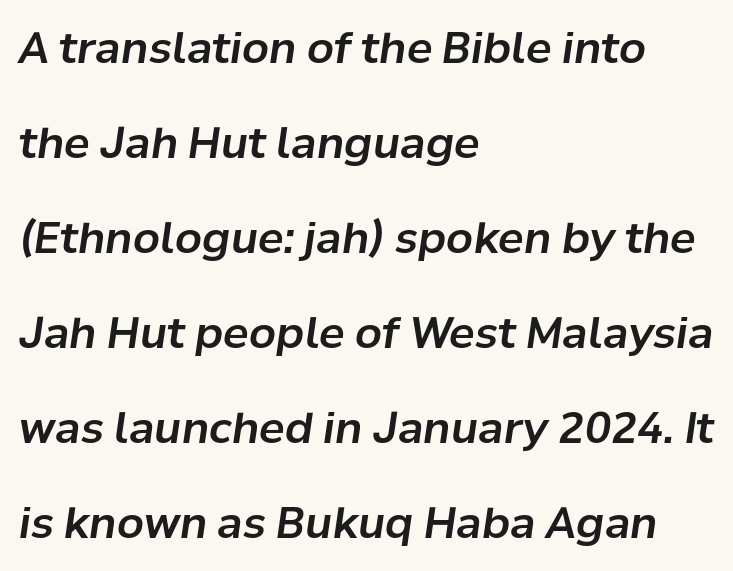
The image shows 43 px text type, italic (leaning right); set left-aligned, loose line spacing (2.21x), normal letter spacing, not underlined; low stroke contrast and a medium x-height.
